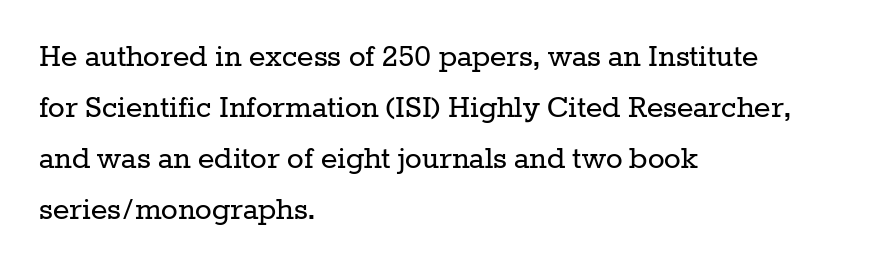
The image shows 35 px regular-weight serif type, upright; set left-aligned, normal line spacing (1.46x), normal letter spacing, not underlined; low stroke contrast and a medium x-height.
